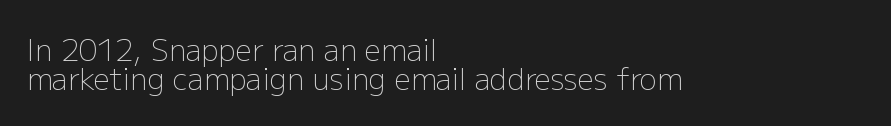
{"serif": "no", "italic": "no", "bold": "no", "weight": "light", "width": "normal", "stroke_contrast": "low", "x_height": "medium", "monospaced": "no", "underline": "no", "align": "left", "line_spacing": "tight", "line_spacing_ratio": 0.99, "letter_spacing": "normal", "letter_spacing_em": 0.0, "glyph_px": 29}
